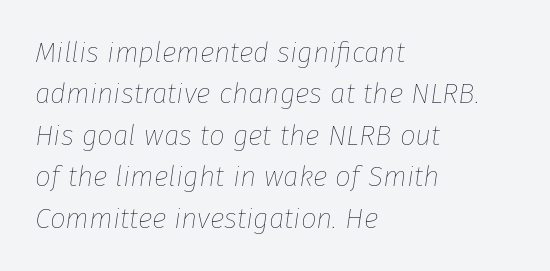
The image shows 28 px thin type, italic (leaning right); set left-aligned, normal line spacing (1.48x), normal letter spacing, not underlined; low stroke contrast and a medium x-height.
